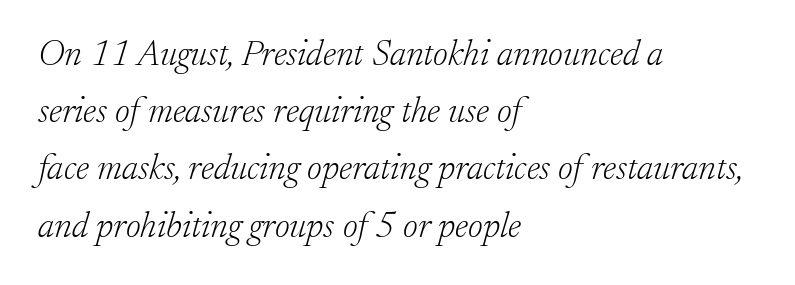
Only glyphs here, with clear space below each row. Think of a printed novel: that variable character pitch is what you see here. Baseline-to-baseline distance is the conventional proportion of letter height. If you drew a line through each stem, it would be angled. The lines are quadded left.
